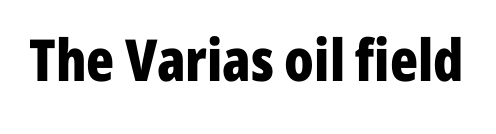
The image shows 58 px bold, condensed sans-serif type, upright; set normal letter spacing, not underlined; low stroke contrast and a medium x-height.
